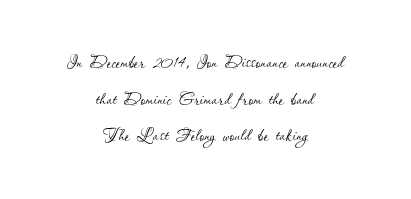
Q: Is the text bold? A: No.
Q: Is the text italic (slanted)? A: Yes.
Q: Is the text underlined? A: No.
Q: How is the paragraph aligned? A: Centered.
Q: Is the spacing between letters normal or unusually wide? A: Normal.
Q: Is the spacing between lines tight, normal or loose? A: Normal.
